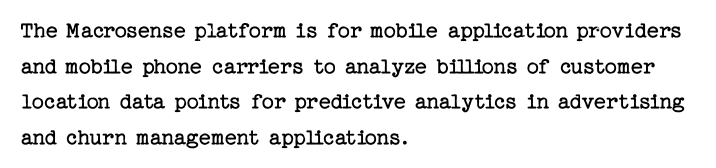
{"italic": "no", "bold": "no", "underline": "no", "align": "left", "line_spacing": "normal", "line_spacing_ratio": 1.48, "letter_spacing": "normal", "letter_spacing_em": 0.0, "glyph_px": 24}
